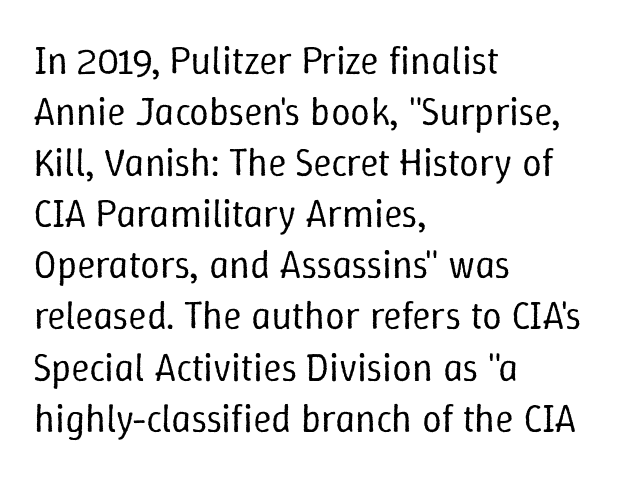
Q: Is the text bold? A: No.
Q: Is the text italic (slanted)? A: No, it is upright.
Q: Is the text underlined? A: No.
Q: How is the paragraph aligned? A: Left-aligned.
Q: Is the spacing between letters normal or unusually wide? A: Normal.
Q: Is the spacing between lines tight, normal or loose? A: Normal.
Q: Width (condensed, normal, or wide)? A: Normal.
Q: Stroke contrast? A: Low.
Q: x-height? A: Medium.
Q: Monospaced? A: No.
